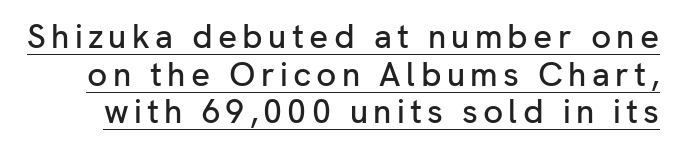
Q: Is the text italic (slanted)? A: No, it is upright.
Q: Is the typeface a serif or a sans-serif typeface? A: Sans-serif.
Q: Is the text underlined? A: Yes.
Q: Is the spacing between lines tight, normal or loose? A: Tight.
Q: Width (condensed, normal, or wide)? A: Normal.
Q: Stroke contrast? A: Low.
Q: x-height? A: Medium.
Q: Monospaced? A: No.
